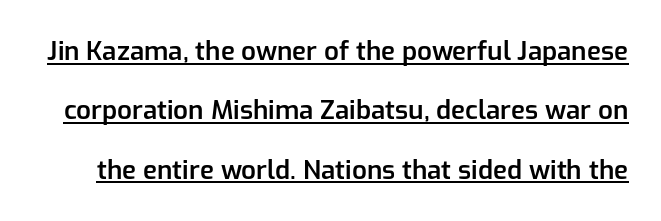
Q: Is the text bold? A: Semi-bold.
Q: Is the text italic (slanted)? A: No, it is upright.
Q: Is the text underlined? A: Yes.
Q: Is the spacing between letters normal or unusually wide? A: Normal.
Q: Is the spacing between lines tight, normal or loose? A: Loose.
